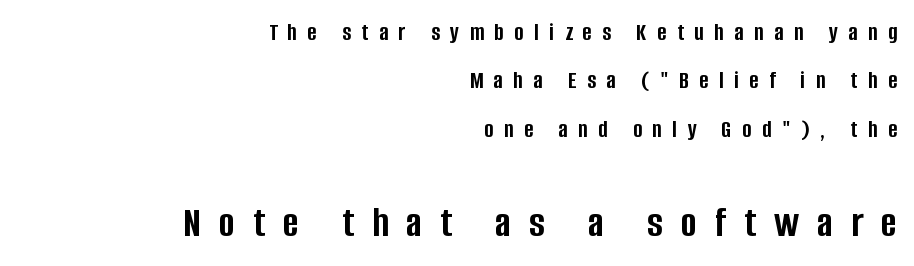
{"serif": "no", "italic": "no", "bold": "yes", "weight": "semibold", "width": "condensed", "stroke_contrast": "low", "x_height": "large", "monospaced": "no", "underline": "no", "align": "right", "line_spacing": "loose", "line_spacing_ratio": 1.94, "letter_spacing": "wide", "letter_spacing_em": 0.42, "larger_block": "second", "size_ratio": 1.72, "glyph_px": 43}
